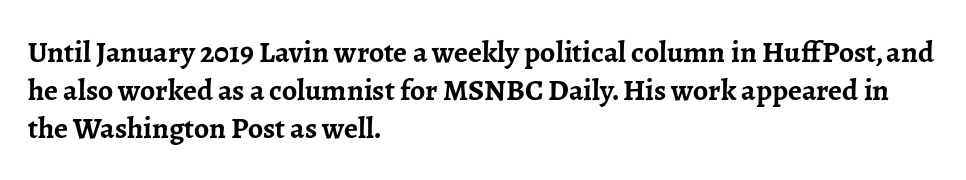
Q: Is the text bold? A: Yes.
Q: Is the text italic (slanted)? A: No, it is upright.
Q: Is the typeface a serif or a sans-serif typeface? A: Serif.
Q: Is the text underlined? A: No.
Q: How is the paragraph aligned? A: Left-aligned.
Q: Is the spacing between letters normal or unusually wide? A: Normal.
Q: Is the spacing between lines tight, normal or loose? A: Normal.
Q: Width (condensed, normal, or wide)? A: Normal.
Q: Stroke contrast? A: Low.
Q: x-height? A: Medium.
Q: Monospaced? A: No.
